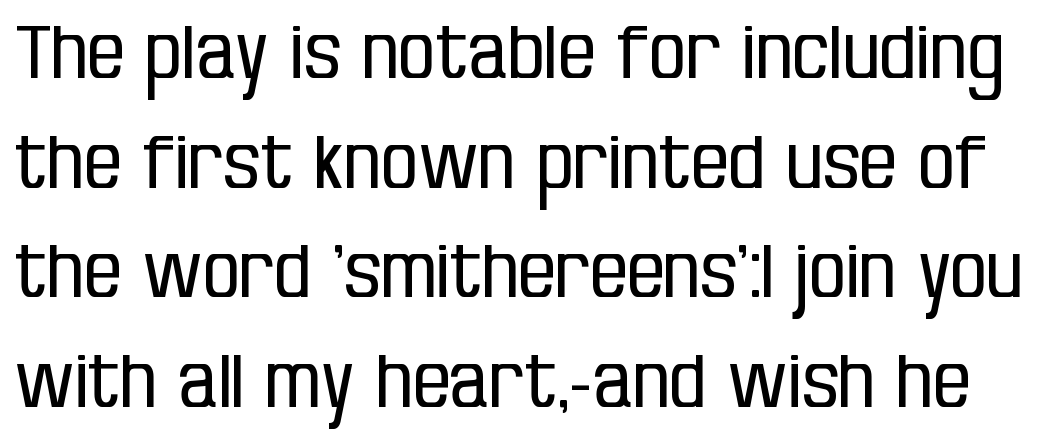
The image shows 74 px regular-weight, condensed sans-serif type, upright; set normal line spacing (1.48x), normal letter spacing, not underlined; low stroke contrast and a large x-height.
